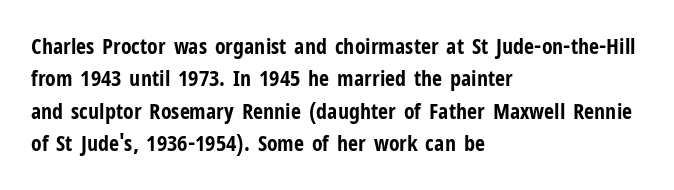
The image shows 22 px bold type, upright; set left-aligned, normal line spacing (1.47x), normal letter spacing, not underlined.
